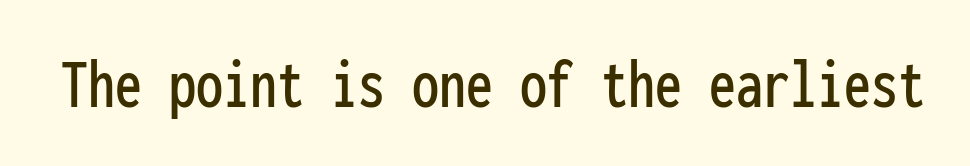
Q: Is the text italic (slanted)? A: No, it is upright.
Q: Is the typeface a serif or a sans-serif typeface? A: Sans-serif.
Q: Is the text underlined? A: No.
Q: Is the spacing between letters normal or unusually wide? A: Normal.
Q: Width (condensed, normal, or wide)? A: Condensed.
Q: Stroke contrast? A: Low.
Q: x-height? A: Medium.
Q: Monospaced? A: Yes.
